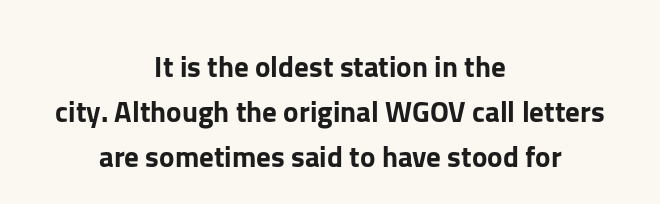
{"serif": "no", "italic": "no", "width": "normal", "stroke_contrast": "low", "x_height": "medium", "monospaced": "no", "underline": "no", "align": "center", "line_spacing": "normal", "line_spacing_ratio": 1.55, "letter_spacing": "normal", "letter_spacing_em": 0.0, "glyph_px": 29}
